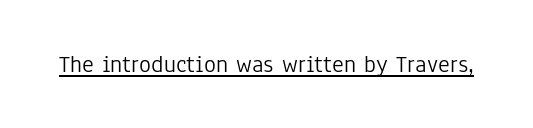
The letterforms sit at book weight or below. Posture: upright roman. Here the glyphs are tracked normally, forming tight word shapes. The words here are underlined.
